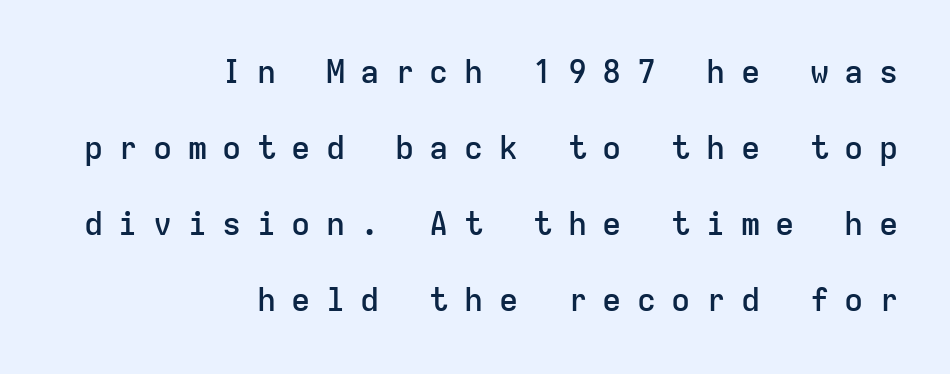
{"serif": "no", "italic": "no", "bold": "semi", "weight": "semibold", "width": "normal", "stroke_contrast": "low", "x_height": "medium", "monospaced": "yes", "underline": "no", "align": "right", "line_spacing": "loose", "line_spacing_ratio": 2.38, "letter_spacing": "wide", "letter_spacing_em": 0.48, "glyph_px": 32}
